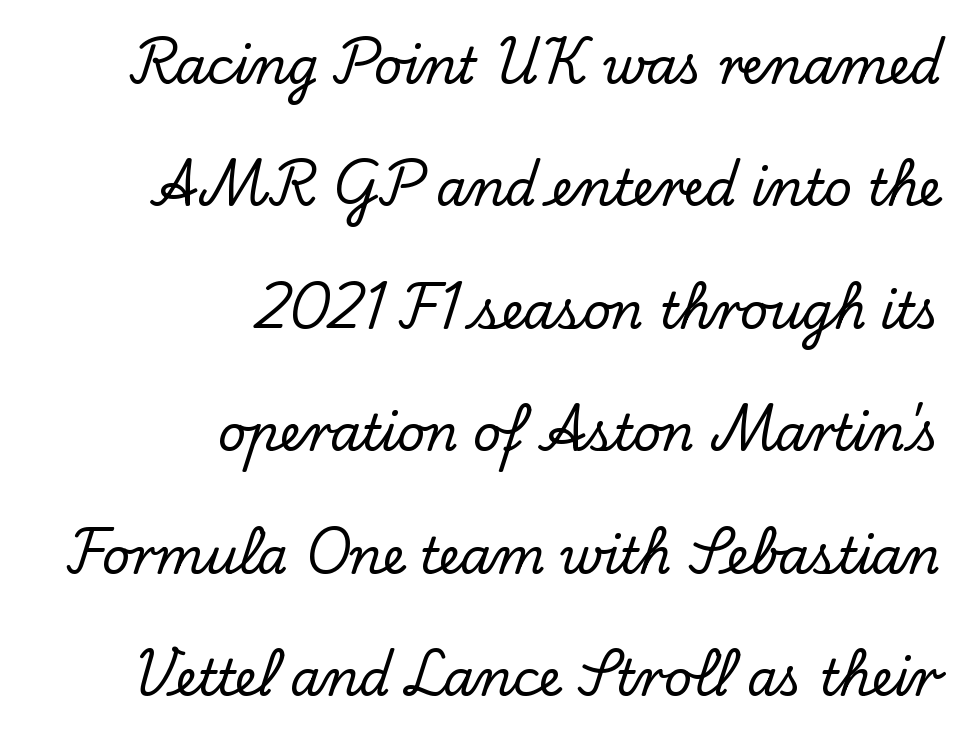
Q: Is the text italic (slanted)? A: Yes.
Q: Is the typeface a serif or a sans-serif typeface? A: Serif.
Q: Is the text underlined? A: No.
Q: How is the paragraph aligned? A: Right-aligned.
Q: Is the spacing between letters normal or unusually wide? A: Normal.
Q: Is the spacing between lines tight, normal or loose? A: Loose.
Q: Width (condensed, normal, or wide)? A: Normal.
Q: Stroke contrast? A: Low.
Q: x-height? A: Small.
Q: Monospaced? A: No.
